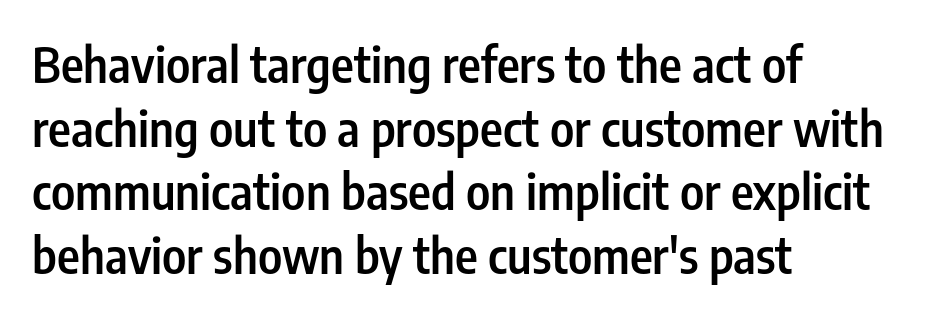
Tracking here is standard; glyphs follow each other at the usual distance. The area under the type is left untouched. The rendering shows plain stroke endings on the letterforms — a sans-serif design. Italic: no, the glyphs are upright roman. The text block is weighted toward the left margin, trailing off unevenly rightward. How heavy is the stroke? Medium-heavy — a semibold, shy of bold.
